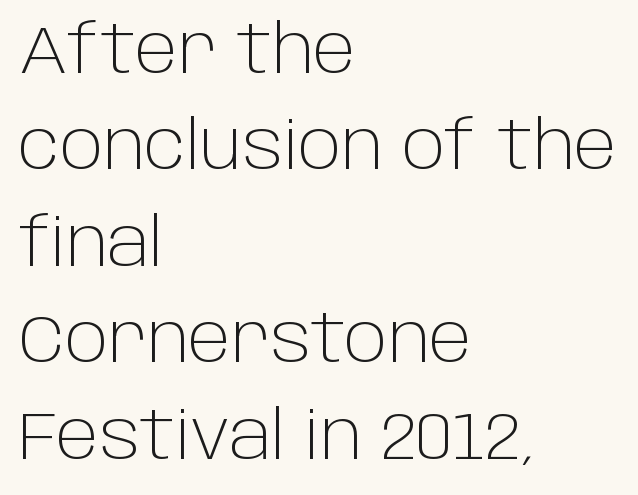
The image shows 67 px light sans-serif type, upright; set left-aligned, normal line spacing (1.44x), normal letter spacing, not underlined; low stroke contrast and a large x-height.
